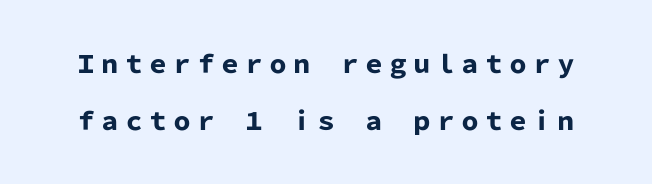
{"italic": "no", "bold": "yes", "underline": "no", "line_spacing": "loose", "line_spacing_ratio": 2.36, "letter_spacing": "normal", "letter_spacing_em": 0.0, "glyph_px": 24}
